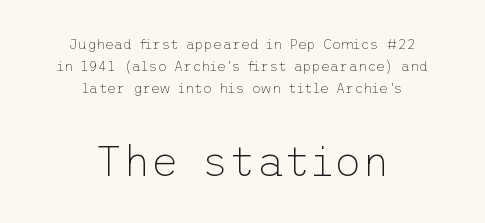
The rendering keeps characters at their native spacing. This sample uses an upright cut, with every glyph sitting square on the baseline. Honestly, there is no underline to notice here at all. The rows are spaced the way most documents space them. Reading top to bottom, the characters get bigger at the block break.
